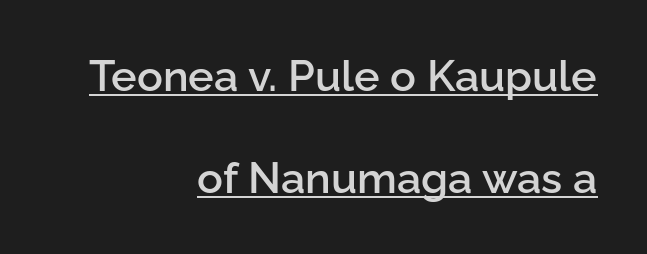
You can tell from the bare stems that sans-serif type was used. The leading is generous, giving the passage an open texture. The passage is arranged like a letterhead date or caption credit — flush right. Nothing unusual about the tracking: characters are spaced as the font intends. These lines are rendered in a variable-pitch font.
